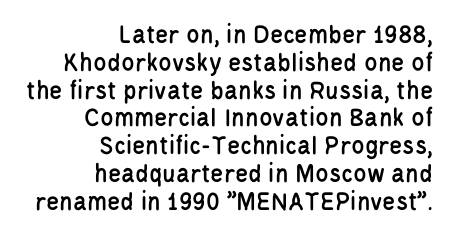
The image shows 27 px text type, upright; set right-aligned, tight line spacing (1.03x), normal letter spacing, not underlined.
